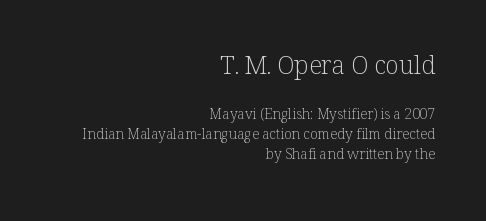
This block has exactly the height ordinary leading produces. The paragraph has a hard right edge and a soft left edge. Large over small — that's the arrangement of the two blocks here. Letter spacing: default.
